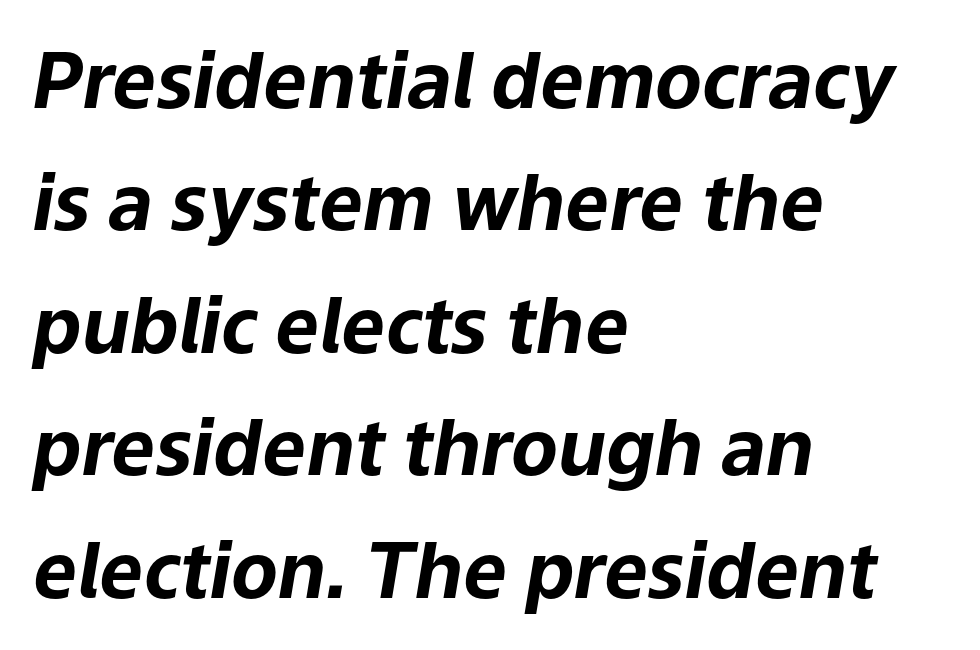
Q: Is the text bold? A: Yes.
Q: Is the text italic (slanted)? A: Yes, it leans right by about 9 degrees.
Q: Is the text underlined? A: No.
Q: How is the paragraph aligned? A: Left-aligned.
Q: Is the spacing between letters normal or unusually wide? A: Normal.
Q: Is the spacing between lines tight, normal or loose? A: Normal.
Q: Width (condensed, normal, or wide)? A: Normal.
Q: Stroke contrast? A: Low.
Q: x-height? A: Medium.
Q: Monospaced? A: No.
